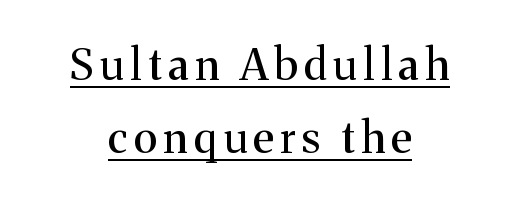
The image shows 43 px serif type, upright; set centered, normal line spacing (1.69x), underlined; medium stroke contrast and a medium x-height.
